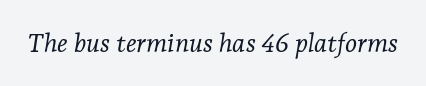
The image shows 26 px text type, italic (leaning right); set normal letter spacing, not underlined.
